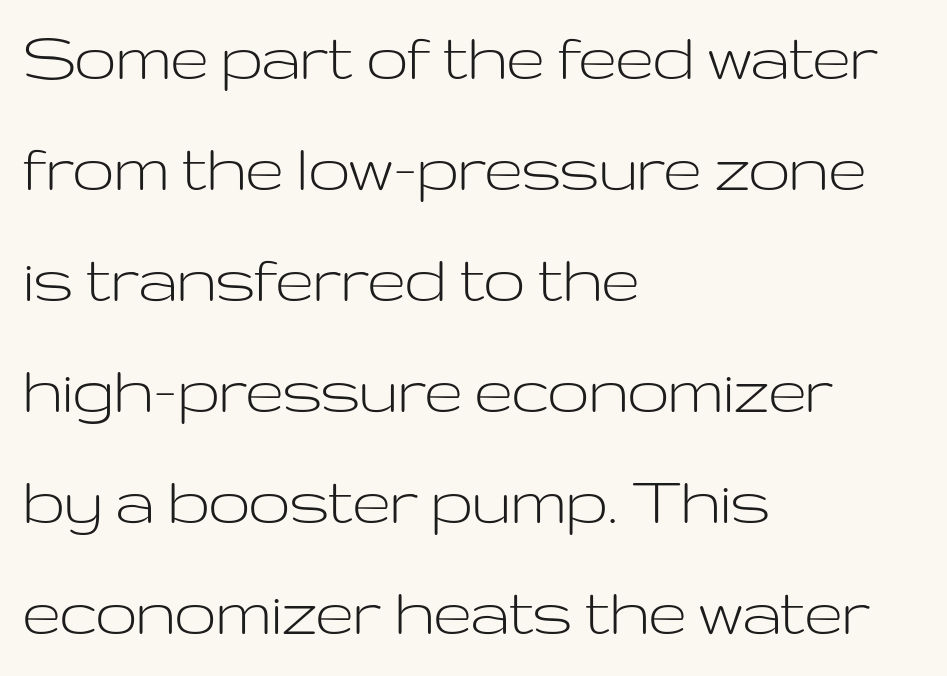
Q: Is the text bold? A: No.
Q: Is the text italic (slanted)? A: No, it is upright.
Q: Is the typeface a serif or a sans-serif typeface? A: Sans-serif.
Q: Is the text underlined? A: No.
Q: How is the paragraph aligned? A: Left-aligned.
Q: Is the spacing between letters normal or unusually wide? A: Normal.
Q: Is the spacing between lines tight, normal or loose? A: Normal.
Q: Width (condensed, normal, or wide)? A: Wide.
Q: Stroke contrast? A: Low.
Q: x-height? A: Medium.
Q: Monospaced? A: No.
